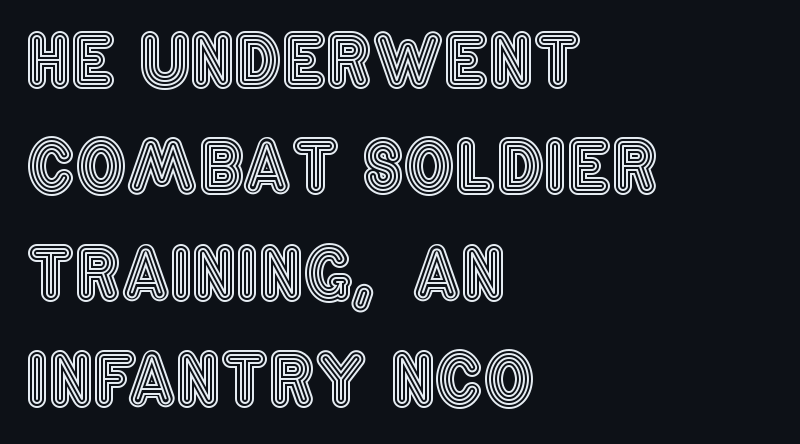
Students, observe: this is what conventionally led text looks like. The area under the type is left untouched. Tracking value appears to be zero — textbook default spacing. A student would call this left alignment; a typographer would say flush left, rag right. The letters advance in unequal steps, a hallmark of proportional type. Designer's note — italics off, roman on.
